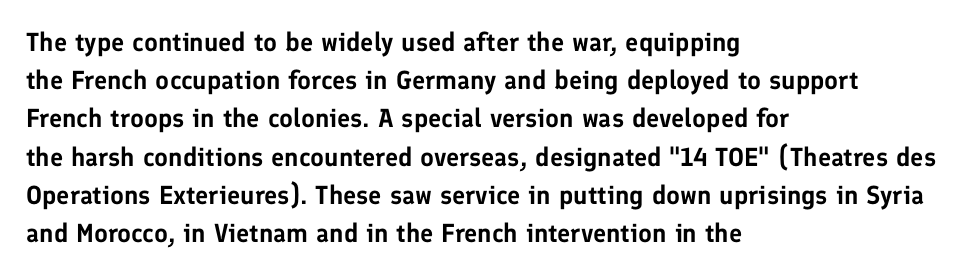
Q: Is the text italic (slanted)? A: No, it is upright.
Q: Is the text underlined? A: No.
Q: How is the paragraph aligned? A: Left-aligned.
Q: Is the spacing between letters normal or unusually wide? A: Normal.
Q: Is the spacing between lines tight, normal or loose? A: Normal.
